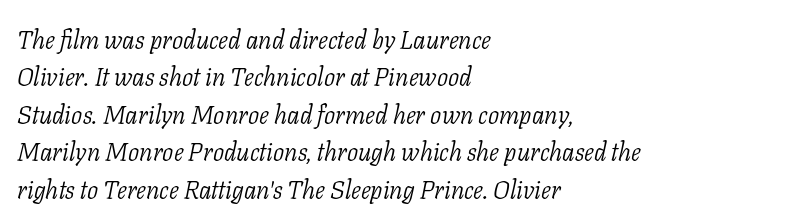
Q: Is the text bold? A: No.
Q: Is the text italic (slanted)? A: Yes, it leans right by about 11 degrees.
Q: Is the text underlined? A: No.
Q: How is the paragraph aligned? A: Left-aligned.
Q: Is the spacing between letters normal or unusually wide? A: Normal.
Q: Is the spacing between lines tight, normal or loose? A: Normal.
